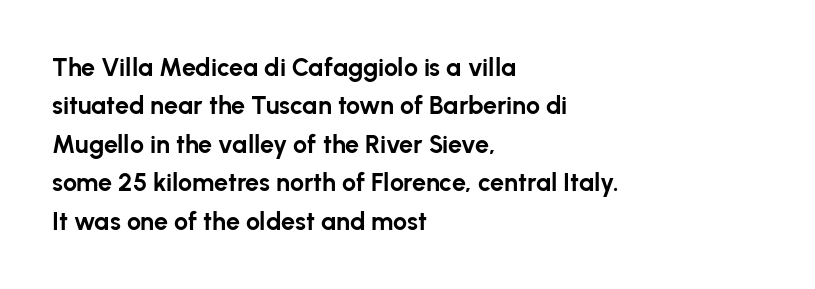
Q: Is the text bold? A: Yes.
Q: Is the text italic (slanted)? A: No, it is upright.
Q: Is the text underlined? A: No.
Q: How is the paragraph aligned? A: Left-aligned.
Q: Is the spacing between letters normal or unusually wide? A: Normal.
Q: Is the spacing between lines tight, normal or loose? A: Normal.
